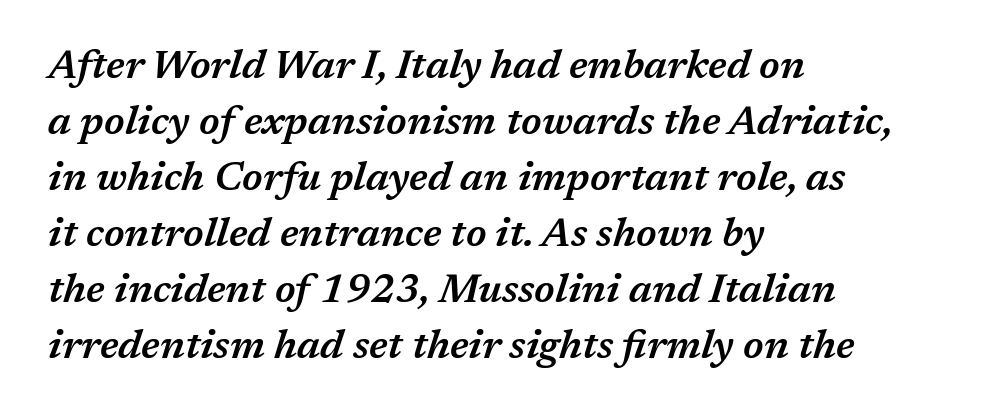
{"italic": "yes", "lean": "right", "slant_degrees": 17, "bold": "semi", "weight": "semibold", "width": "normal", "stroke_contrast": "medium", "x_height": "medium", "monospaced": "no", "underline": "no", "align": "left", "line_spacing": "normal", "line_spacing_ratio": 1.4, "letter_spacing": "normal", "letter_spacing_em": 0.0, "glyph_px": 40}
